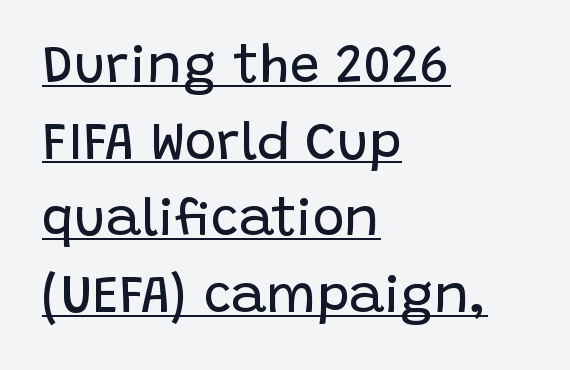
Q: Is the text bold? A: No.
Q: Is the text italic (slanted)? A: No, it is upright.
Q: Is the typeface a serif or a sans-serif typeface? A: Sans-serif.
Q: Is the text underlined? A: Yes.
Q: How is the paragraph aligned? A: Left-aligned.
Q: Is the spacing between letters normal or unusually wide? A: Normal.
Q: Is the spacing between lines tight, normal or loose? A: Normal.
Q: Width (condensed, normal, or wide)? A: Normal.
Q: Stroke contrast? A: Low.
Q: x-height? A: Large.
Q: Monospaced? A: No.
